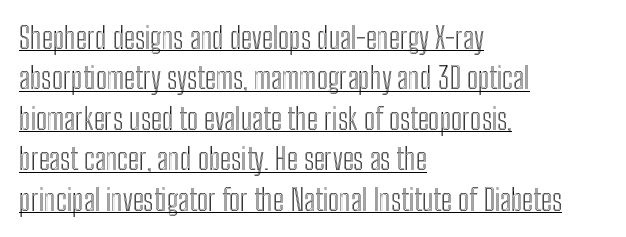
{"italic": "no", "width": "condensed", "x_height": "medium", "monospaced": "no", "underline": "yes", "align": "left", "line_spacing": "normal", "line_spacing_ratio": 1.35, "letter_spacing": "normal", "letter_spacing_em": 0.0, "glyph_px": 30}
